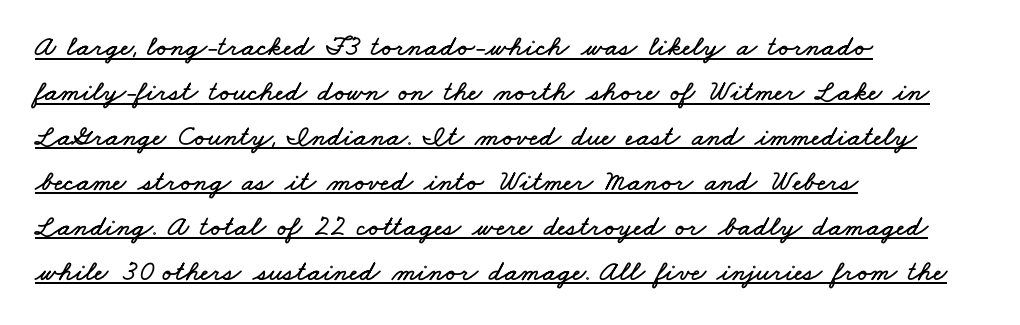
Here the designer chose a conventional face with non-uniform glyph widths. Honestly, the row spacing looks completely unremarkable. This rendering leaves character spacing at its baseline value. The rendering uses the underline text-decoration.
